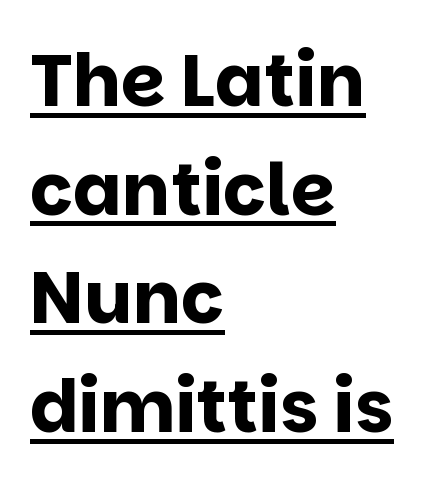
{"serif": "no", "italic": "no", "bold": "yes", "weight": "bold", "width": "normal", "stroke_contrast": "low", "x_height": "large", "monospaced": "no", "underline": "yes", "align": "left", "line_spacing": "normal", "line_spacing_ratio": 1.51, "letter_spacing": "normal", "letter_spacing_em": 0.0, "glyph_px": 72}
